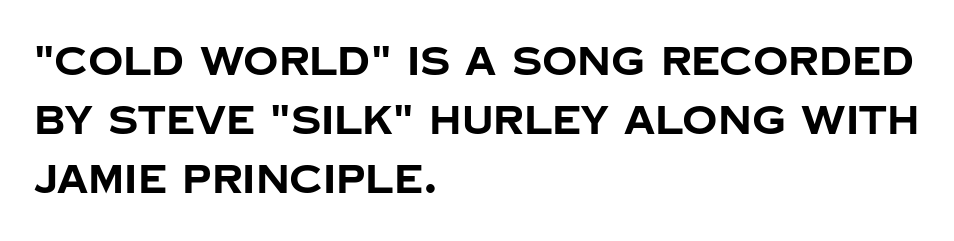
The image shows 39 px bold sans-serif type, upright; set left-aligned, normal line spacing (1.51x), normal letter spacing, not underlined; low stroke contrast and a large x-height.
